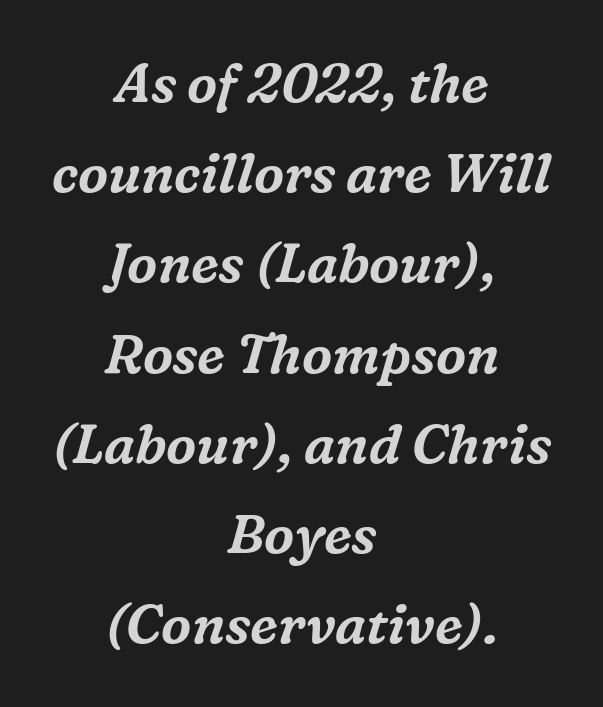
Q: Is the text italic (slanted)? A: Yes, it leans right by about 16 degrees.
Q: Is the typeface a serif or a sans-serif typeface? A: Serif.
Q: Is the text underlined? A: No.
Q: How is the paragraph aligned? A: Centered.
Q: Is the spacing between letters normal or unusually wide? A: Normal.
Q: Is the spacing between lines tight, normal or loose? A: Normal.
Q: Width (condensed, normal, or wide)? A: Normal.
Q: Stroke contrast? A: Medium.
Q: x-height? A: Medium.
Q: Monospaced? A: No.
